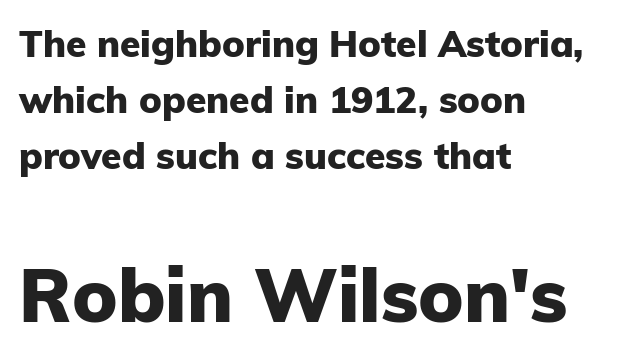
Q: Is the text bold? A: Yes.
Q: Is the text italic (slanted)? A: No, it is upright.
Q: Is the typeface a serif or a sans-serif typeface? A: Sans-serif.
Q: Is the text underlined? A: No.
Q: How is the paragraph aligned? A: Left-aligned.
Q: Is the spacing between letters normal or unusually wide? A: Normal.
Q: Is the spacing between lines tight, normal or loose? A: Normal.
Q: Which block of text is set in a larger size, the first (top) or the second (bottom)? A: The second (bottom) one.
Q: Width (condensed, normal, or wide)? A: Normal.
Q: Stroke contrast? A: Low.
Q: x-height? A: Medium.
Q: Monospaced? A: No.
